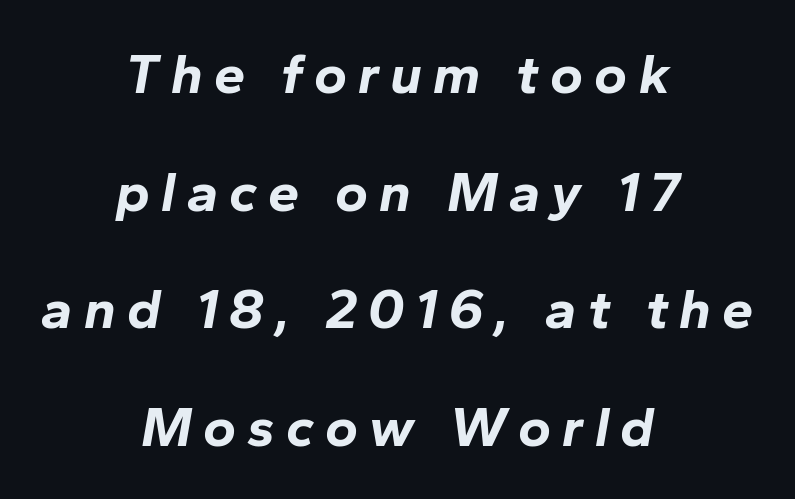
The image shows 56 px bold type, italic (leaning right); set centered, loose line spacing (2.1x), unusually wide letter spacing (+0.2 em), not underlined; low stroke contrast and a medium x-height.
